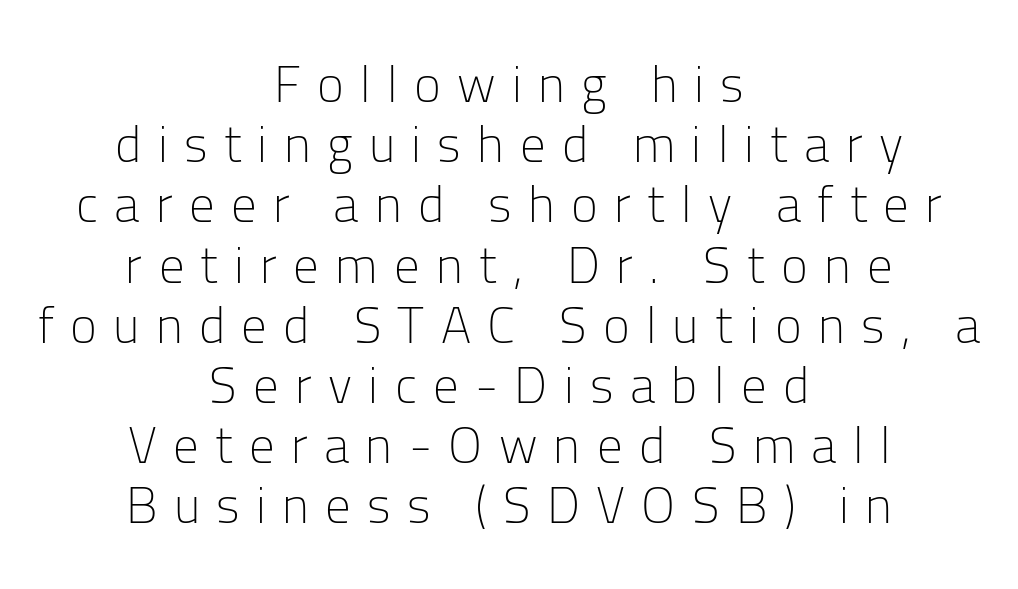
The image shows 51 px light sans-serif type, upright; set centered, line spacing 1.18x, unusually wide letter spacing (+0.32 em), not underlined; low stroke contrast and a medium x-height.
